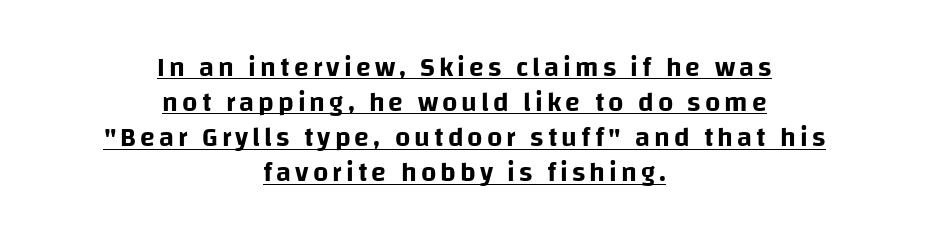
{"italic": "no", "underline": "yes", "align": "center", "line_spacing": "normal", "line_spacing_ratio": 1.3, "glyph_px": 27}
